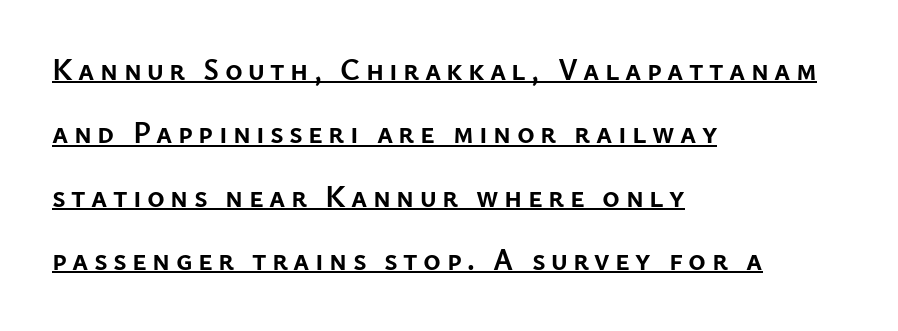
{"serif": "no", "italic": "no", "bold": "yes", "weight": "semibold", "width": "normal", "stroke_contrast": "low", "x_height": "medium", "monospaced": "no", "underline": "yes", "align": "left", "line_spacing": "loose", "line_spacing_ratio": 2.11, "glyph_px": 30}
